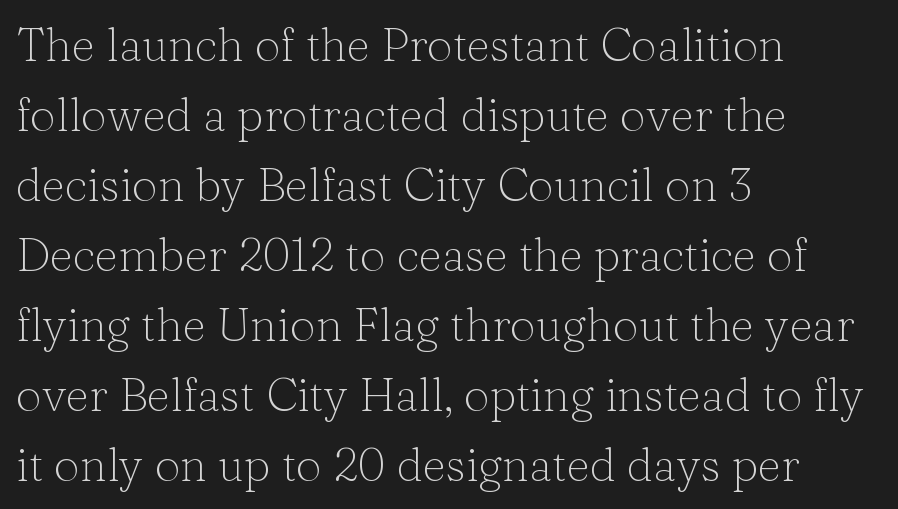
{"serif": "yes", "italic": "no", "bold": "no", "weight": "light", "width": "normal", "stroke_contrast": "low", "x_height": "medium", "monospaced": "no", "underline": "no", "align": "left", "line_spacing": "normal", "line_spacing_ratio": 1.52, "letter_spacing": "normal", "letter_spacing_em": 0.0, "glyph_px": 46}
